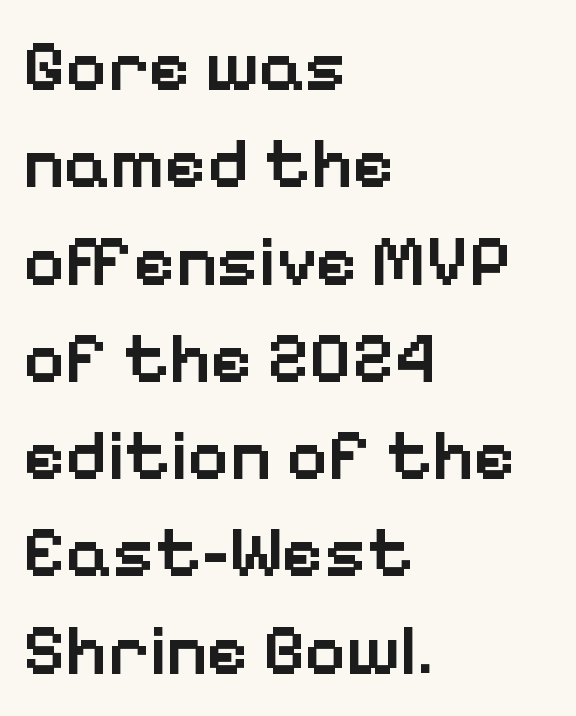
Q: Is the text bold? A: Semi-bold.
Q: Is the text italic (slanted)? A: No, it is upright.
Q: Is the typeface a serif or a sans-serif typeface? A: Sans-serif.
Q: Is the text underlined? A: No.
Q: How is the paragraph aligned? A: Left-aligned.
Q: Is the spacing between letters normal or unusually wide? A: Normal.
Q: Is the spacing between lines tight, normal or loose? A: Normal.
Q: Width (condensed, normal, or wide)? A: Normal.
Q: Stroke contrast? A: Low.
Q: x-height? A: Medium.
Q: Monospaced? A: No.
